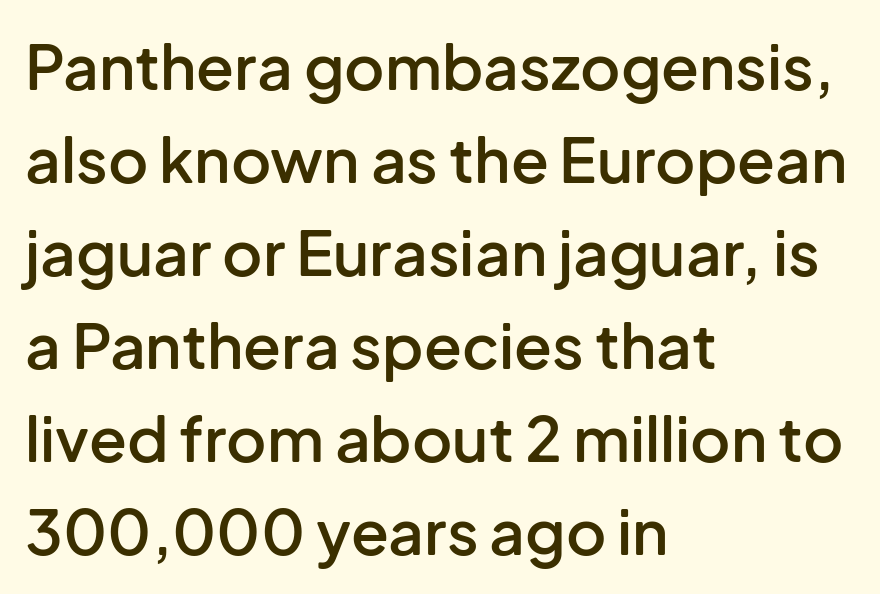
The image shows 62 px semibold sans-serif type, upright; set left-aligned, normal line spacing (1.5x), normal letter spacing, not underlined; low stroke contrast and a medium x-height.
